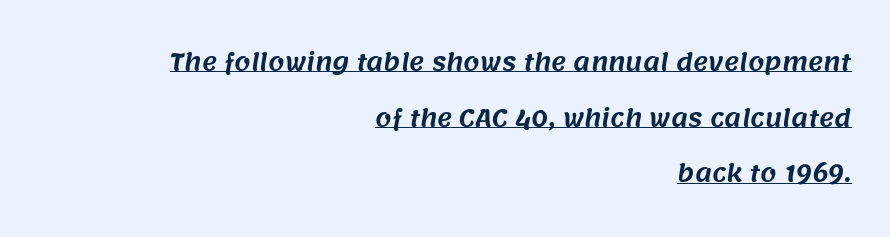
A rule runs beneath these lines of type. Rows of type keep a wide berth in the vertical direction. The paragraph has a hard right edge and a soft left edge. The rendering keeps characters at their native spacing.
